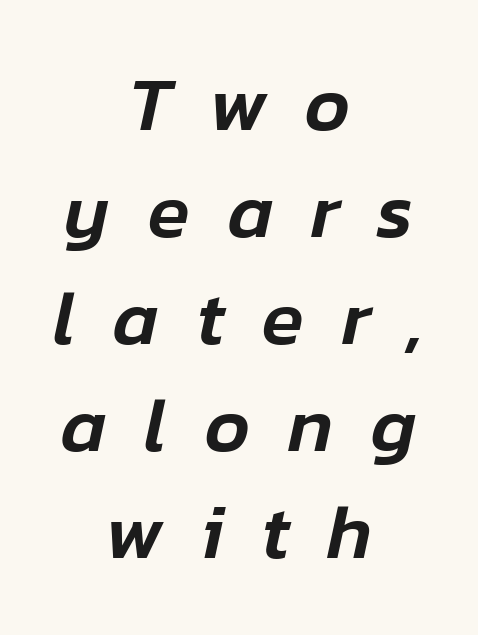
Q: Is the text italic (slanted)? A: Yes, it leans right by about 12 degrees.
Q: Is the text underlined? A: No.
Q: How is the paragraph aligned? A: Centered.
Q: Is the spacing between letters normal or unusually wide? A: Unusually wide.
Q: Is the spacing between lines tight, normal or loose? A: Normal.
Q: Width (condensed, normal, or wide)? A: Normal.
Q: Stroke contrast? A: Low.
Q: x-height? A: Medium.
Q: Monospaced? A: No.
